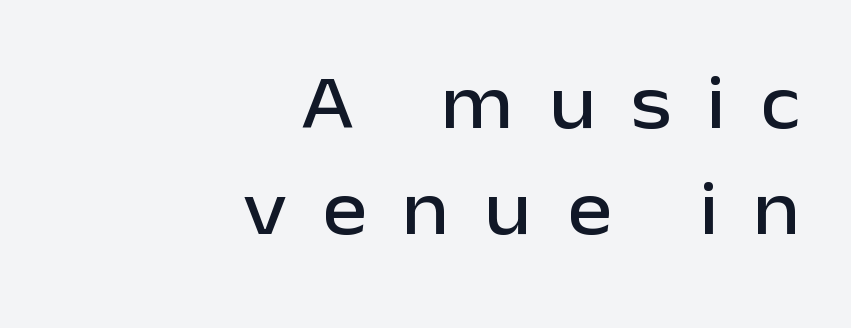
Q: Is the text italic (slanted)? A: No, it is upright.
Q: Is the typeface a serif or a sans-serif typeface? A: Sans-serif.
Q: Is the text underlined? A: No.
Q: How is the paragraph aligned? A: Right-aligned.
Q: Is the spacing between letters normal or unusually wide? A: Unusually wide.
Q: Is the spacing between lines tight, normal or loose? A: Normal.
Q: Width (condensed, normal, or wide)? A: Normal.
Q: Stroke contrast? A: Low.
Q: x-height? A: Medium.
Q: Monospaced? A: No.
